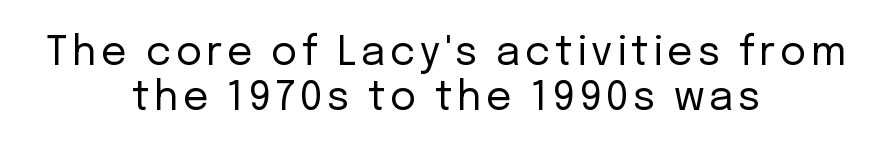
Q: Is the text bold? A: No.
Q: Is the text italic (slanted)? A: No, it is upright.
Q: Is the typeface a serif or a sans-serif typeface? A: Sans-serif.
Q: Is the text underlined? A: No.
Q: How is the paragraph aligned? A: Centered.
Q: Is the spacing between lines tight, normal or loose? A: Tight.
Q: Width (condensed, normal, or wide)? A: Normal.
Q: Stroke contrast? A: Low.
Q: x-height? A: Medium.
Q: Monospaced? A: No.
